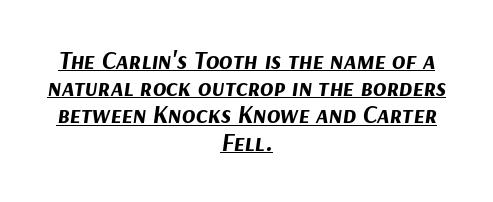
{"italic": "yes", "lean": "right", "slant_degrees": 9, "bold": "yes", "underline": "yes", "align": "center", "line_spacing": "tight", "line_spacing_ratio": 1.09, "letter_spacing": "normal", "letter_spacing_em": 0.0, "glyph_px": 25}
